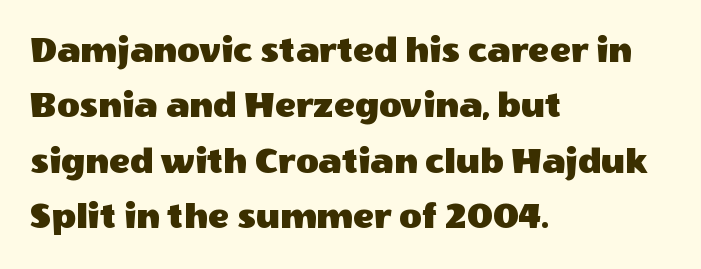
Note: no serifs on the glyphs. Leading matches the norm, producing a regular column. Do the characters align in a grid? No, the font is proportional. The foot of each line stays bare and open. The paragraph shown leans on its left margin. Posture: upright roman.
